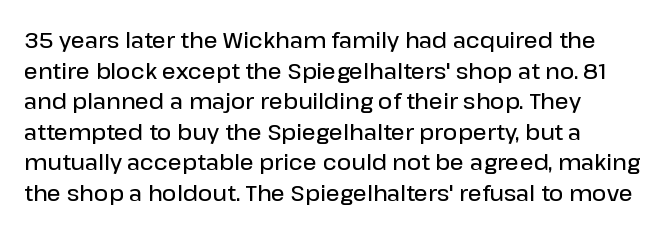
Q: Is the text bold? A: Semi-bold.
Q: Is the text italic (slanted)? A: No, it is upright.
Q: Is the text underlined? A: No.
Q: How is the paragraph aligned? A: Left-aligned.
Q: Is the spacing between letters normal or unusually wide? A: Normal.
Q: Is the spacing between lines tight, normal or loose? A: Normal.
